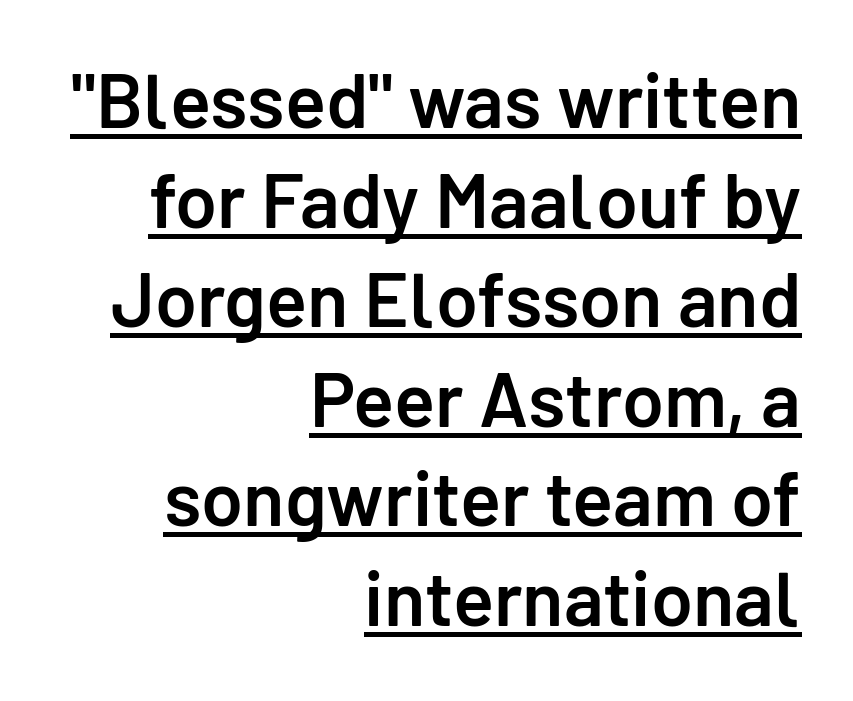
{"serif": "no", "italic": "no", "bold": "semi", "weight": "semibold", "width": "normal", "stroke_contrast": "low", "x_height": "medium", "monospaced": "no", "underline": "yes", "align": "right", "line_spacing": "normal", "line_spacing_ratio": 1.31, "letter_spacing": "normal", "letter_spacing_em": 0.0, "glyph_px": 76}
